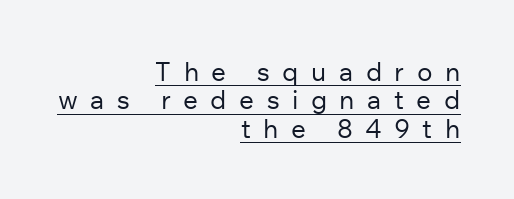
Q: Is the text bold? A: No.
Q: Is the text italic (slanted)? A: No, it is upright.
Q: Is the text underlined? A: Yes.
Q: How is the paragraph aligned? A: Right-aligned.
Q: Is the spacing between letters normal or unusually wide? A: Unusually wide.
Q: Is the spacing between lines tight, normal or loose? A: Tight.
